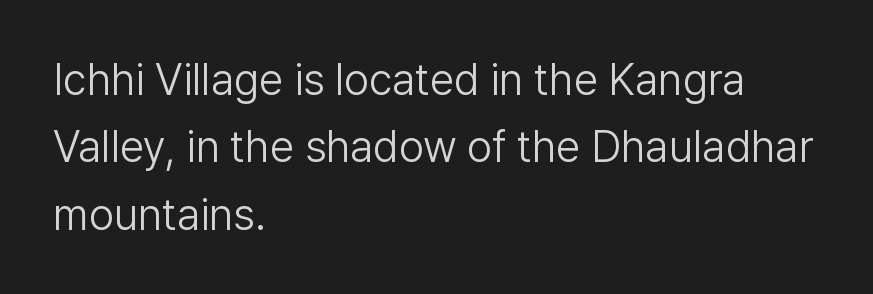
{"serif": "no", "italic": "no", "bold": "no", "weight": "light", "width": "normal", "stroke_contrast": "low", "x_height": "medium", "monospaced": "no", "underline": "no", "align": "left", "line_spacing": "normal", "line_spacing_ratio": 1.53, "letter_spacing": "normal", "letter_spacing_em": 0.0, "glyph_px": 44}
